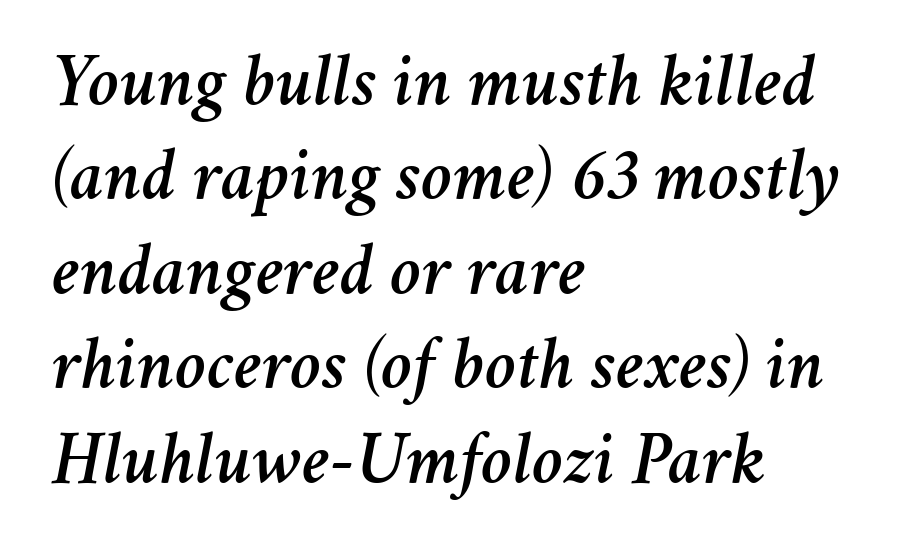
Q: Is the text italic (slanted)? A: Yes, it leans right by about 11 degrees.
Q: Is the text underlined? A: No.
Q: How is the paragraph aligned? A: Left-aligned.
Q: Is the spacing between letters normal or unusually wide? A: Normal.
Q: Is the spacing between lines tight, normal or loose? A: Normal.
Q: Width (condensed, normal, or wide)? A: Normal.
Q: Stroke contrast? A: Medium.
Q: x-height? A: Medium.
Q: Monospaced? A: No.
